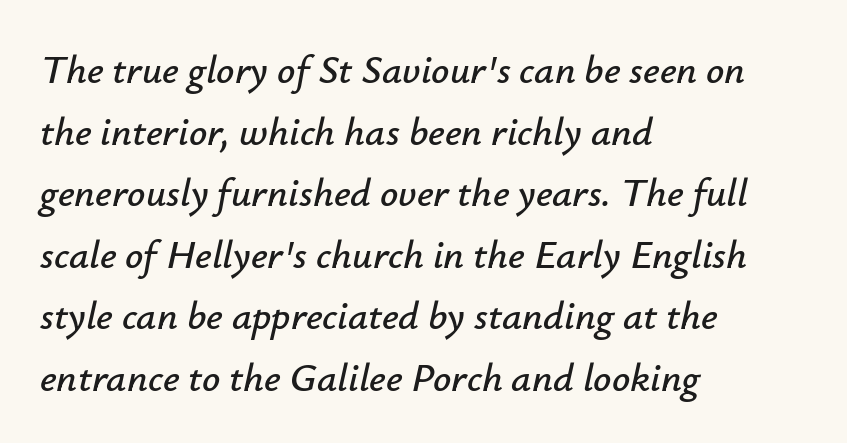
The lines sit at an ordinary, default distance from one another. This rendering uses left alignment, leaving the right contour irregular. The passage shown has conventional tracking throughout. Spacing verdict: proportional, widths tailored to each character. A bare baseline throughout the passage.
